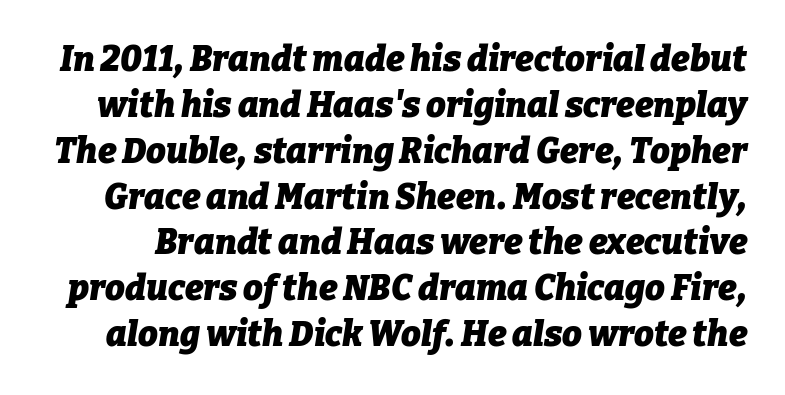
The image shows 35 px heavy type, italic (leaning right); set normal line spacing (1.31x), normal letter spacing, not underlined; low stroke contrast and a medium x-height.
